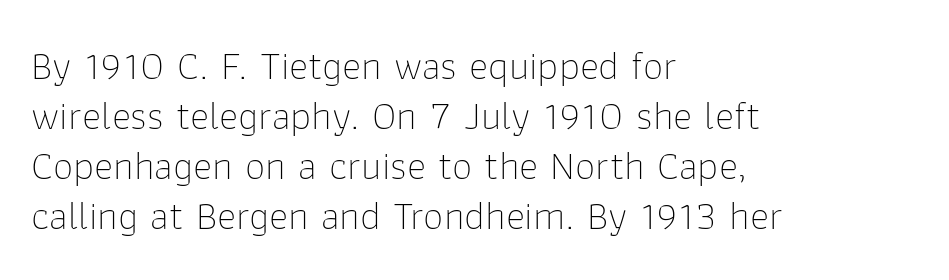
No extra tracking has been applied to these lines. The letters advance in unequal steps, a hallmark of proportional type. Reading down the block, your eye returns to a fixed left position each line. Stems and bowls with no extra thickness — not bold. Type style note: lacks serifs. The passage shown is not underscored anywhere.
